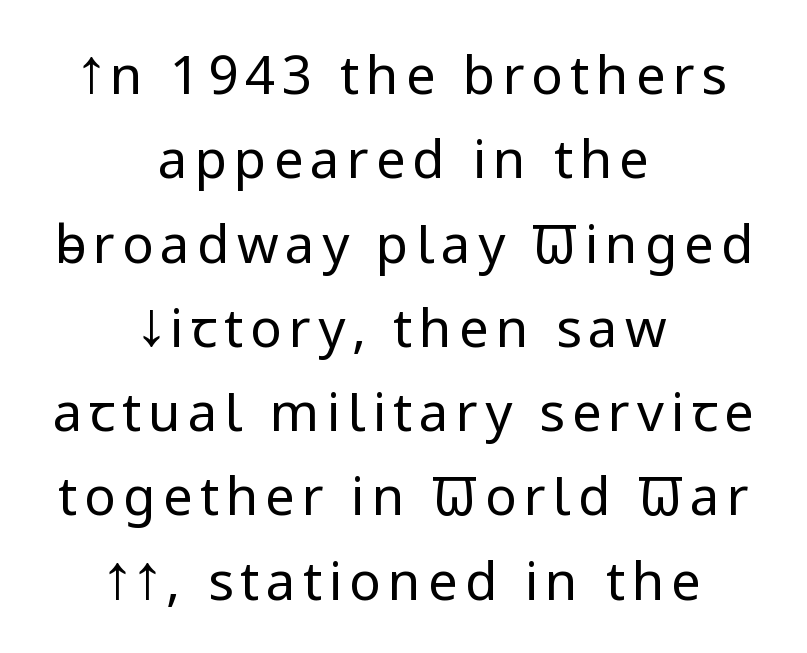
Each letter keeps its own natural width here, so spacing adapts to shape. This is not heavy type; no bold has been used. The paragraph has two soft edges and a firm central axis. The glyphs in this specimen are sans serif. When letters stand straight like this, we call the style roman or upright.
